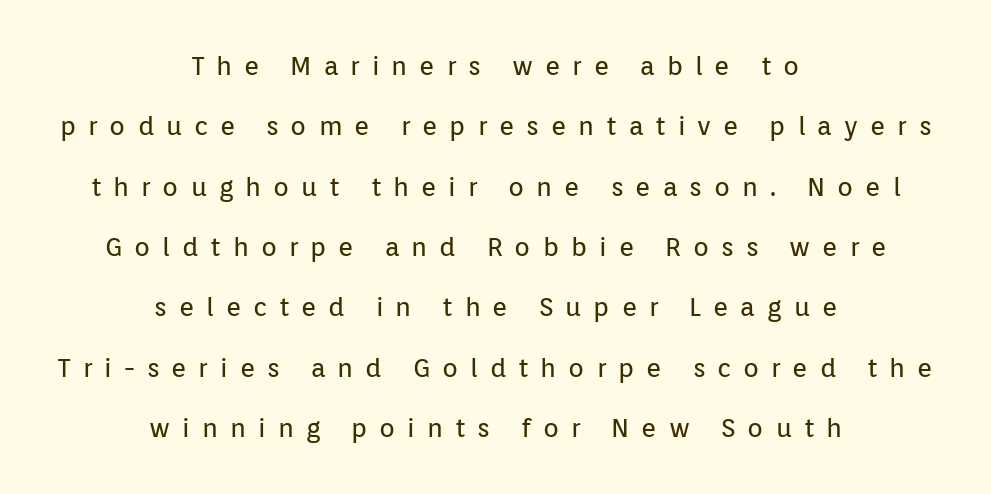
{"italic": "no", "bold": "no", "underline": "no", "align": "center", "line_spacing": "loose", "line_spacing_ratio": 2.32, "letter_spacing": "wide", "letter_spacing_em": 0.46, "glyph_px": 26}
